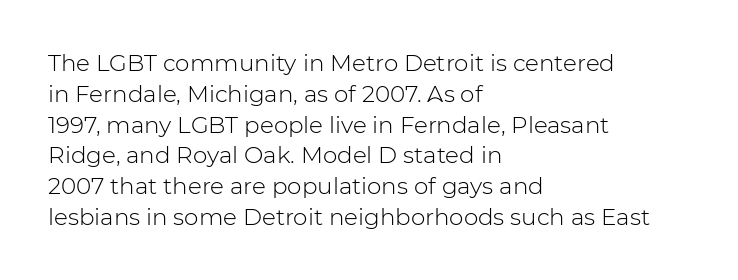
Descenders are the only things crossing below the line. The font sits on the lighter half of the weight spectrum, regular included. Does the copy run flush right? No — it runs flush left. Vertically, the passage feels balanced, rows spaced as you'd expect.
